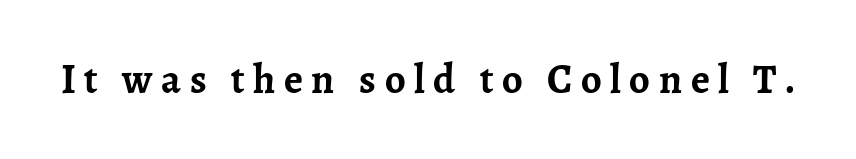
{"serif": "yes", "italic": "no", "bold": "yes", "weight": "semibold", "width": "normal", "stroke_contrast": "low", "x_height": "medium", "monospaced": "no", "underline": "no", "letter_spacing": "wide", "letter_spacing_em": 0.21, "glyph_px": 41}
